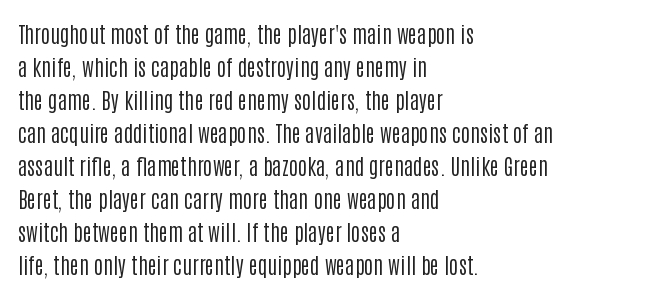
The image shows 22 px text type, upright; set left-aligned, normal line spacing (1.5x), normal letter spacing, not underlined.
